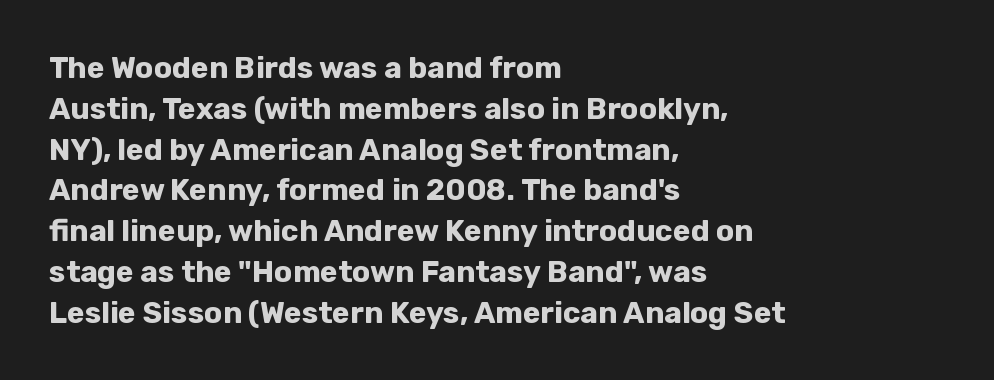
Q: Is the text bold? A: Yes.
Q: Is the text italic (slanted)? A: No, it is upright.
Q: Is the typeface a serif or a sans-serif typeface? A: Sans-serif.
Q: Is the text underlined? A: No.
Q: How is the paragraph aligned? A: Left-aligned.
Q: Is the spacing between letters normal or unusually wide? A: Normal.
Q: Is the spacing between lines tight, normal or loose? A: Normal.
Q: Width (condensed, normal, or wide)? A: Normal.
Q: Stroke contrast? A: Low.
Q: x-height? A: Medium.
Q: Monospaced? A: No.
